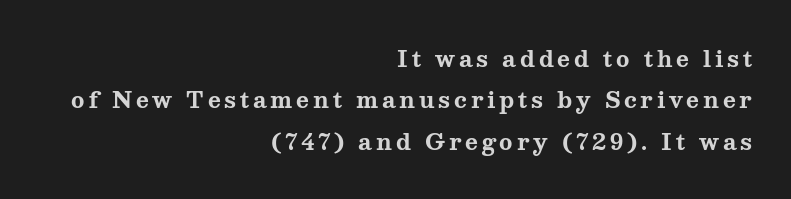
{"italic": "no", "bold": "yes", "underline": "no", "align": "right", "line_spacing_ratio": 1.88, "glyph_px": 22}
